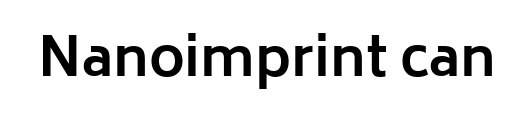
Stroke terminals: plain, sans-serif. Designer's note — italics off, roman on. Each letter keeps its own natural width here, so spacing adapts to shape. No word sits above an underline.
